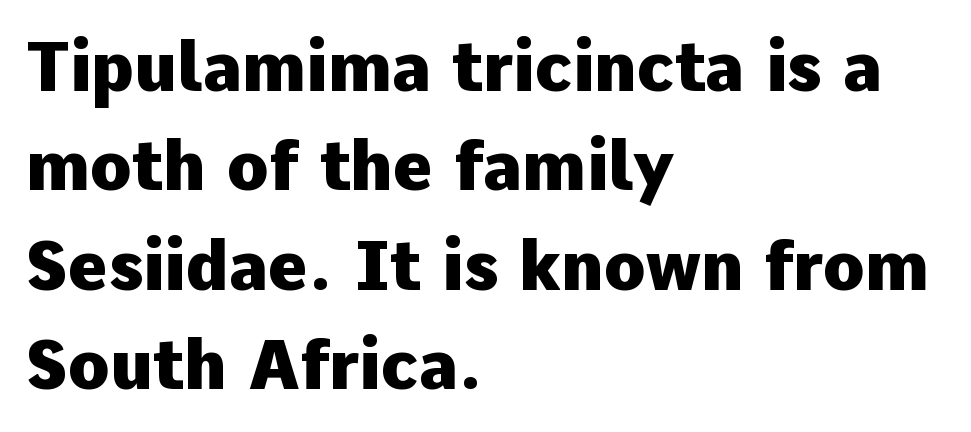
The image shows 68 px heavy sans-serif type, upright; set left-aligned, normal line spacing (1.46x), normal letter spacing, not underlined; low stroke contrast and a medium x-height.
